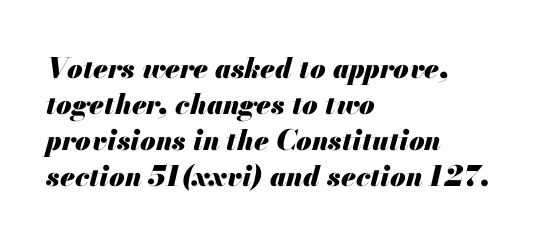
{"italic": "yes", "lean": "right", "slant_degrees": 13, "bold": "yes", "weight": "heavy", "width": "normal", "stroke_contrast": "medium", "x_height": "small", "monospaced": "no", "underline": "no", "align": "left", "line_spacing": "normal", "line_spacing_ratio": 1.28, "letter_spacing": "normal", "letter_spacing_em": 0.0, "glyph_px": 28}
